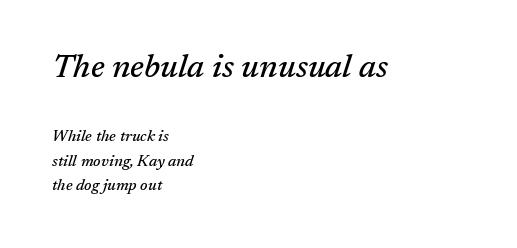
The image shows 33 px serif type, italic (leaning right); set left-aligned, normal line spacing (1.54x), normal letter spacing, not underlined; the first (top) block is 2.06x larger; medium stroke contrast and a medium x-height.
